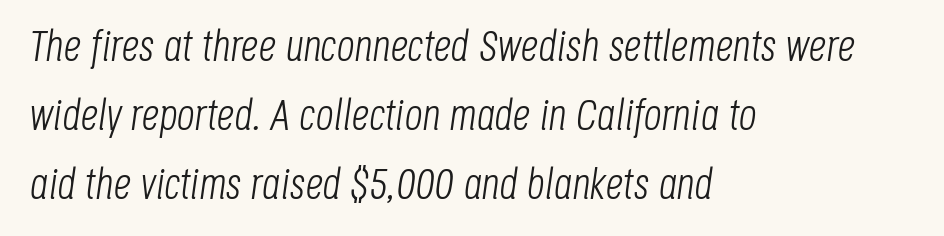
The image shows 44 px light, condensed type, italic (leaning right); set left-aligned, normal line spacing (1.57x), normal letter spacing, not underlined; low stroke contrast and a large x-height.
